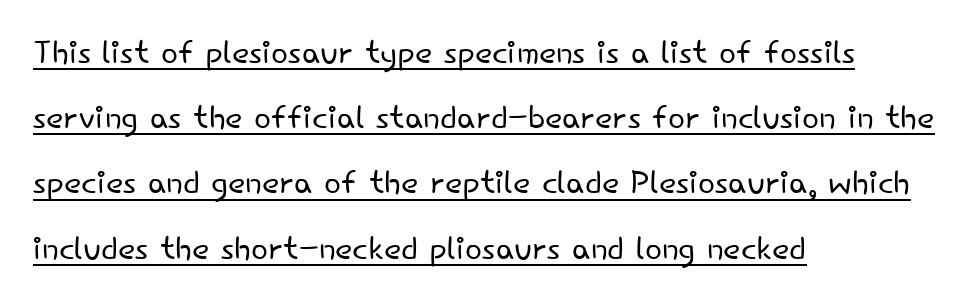
Q: Is the text bold? A: No.
Q: Is the text italic (slanted)? A: No, it is upright.
Q: Is the typeface a serif or a sans-serif typeface? A: Sans-serif.
Q: Is the text underlined? A: Yes.
Q: How is the paragraph aligned? A: Left-aligned.
Q: Is the spacing between letters normal or unusually wide? A: Normal.
Q: Is the spacing between lines tight, normal or loose? A: Normal.
Q: Width (condensed, normal, or wide)? A: Normal.
Q: Stroke contrast? A: Low.
Q: x-height? A: Small.
Q: Monospaced? A: No.
